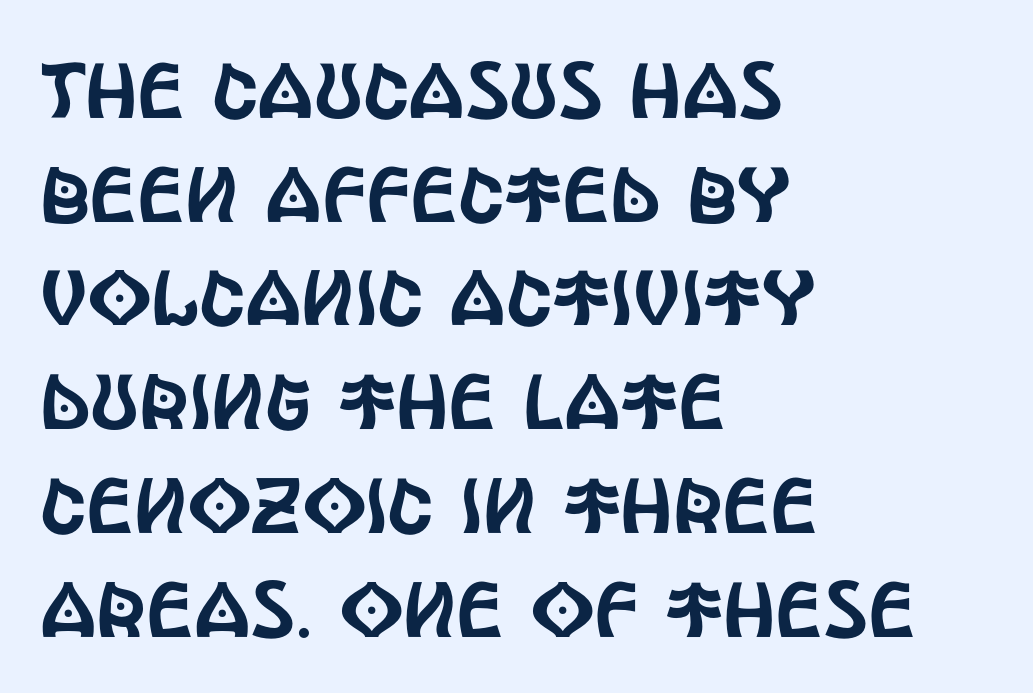
Nothing unusual about the tracking: characters are spaced as the font intends. Horizontal bands of white between lines are of average thickness. The typeface chosen for these lines omits serifs. Any mark beneath the type? The region is blank. Typeset ragged right — the left edge is the straight one.
